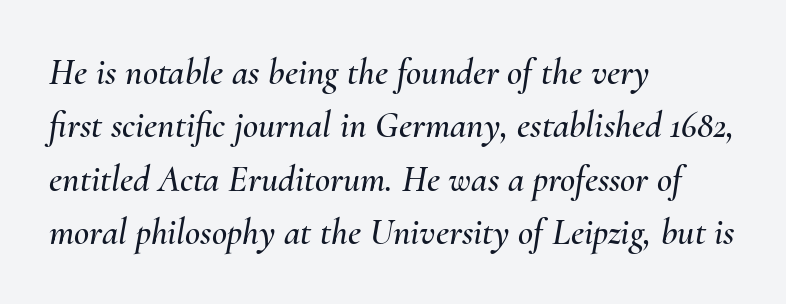
This rendering uses left alignment, leaving the right contour irregular. Looking at the ascenders, they clearly lean. Any mark beneath the type? The region is blank. Compared with typical body copy, the letter spacing here is the same.
